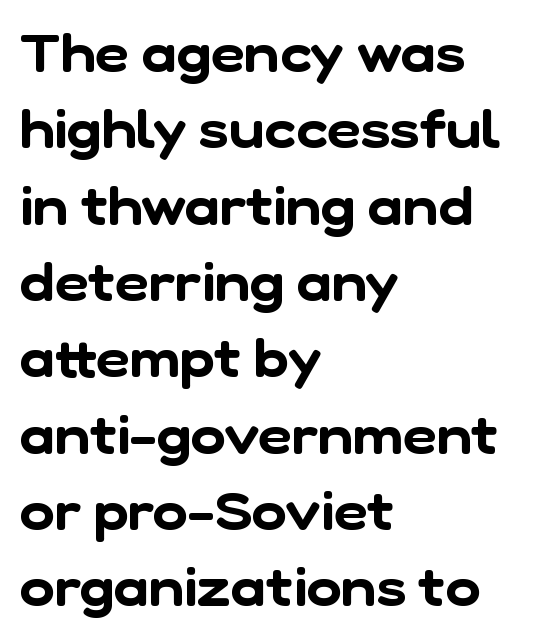
{"serif": "no", "width": "normal", "stroke_contrast": "low", "x_height": "medium", "monospaced": "no", "underline": "no", "align": "left", "line_spacing": "normal", "line_spacing_ratio": 1.44, "letter_spacing": "normal", "letter_spacing_em": 0.0, "glyph_px": 53}
